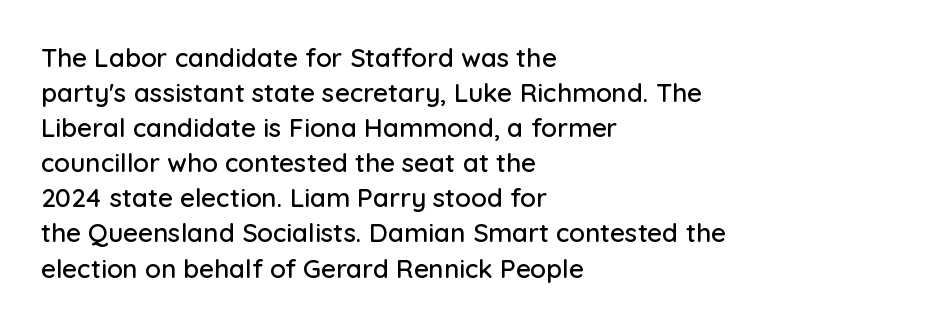
Q: Is the text italic (slanted)? A: No, it is upright.
Q: Is the text underlined? A: No.
Q: How is the paragraph aligned? A: Left-aligned.
Q: Is the spacing between letters normal or unusually wide? A: Normal.
Q: Is the spacing between lines tight, normal or loose? A: Normal.
